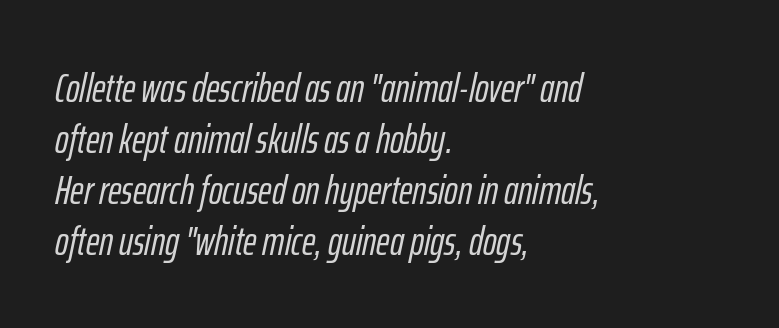
{"italic": "yes", "lean": "right", "slant_degrees": 12, "width": "condensed", "stroke_contrast": "low", "x_height": "medium", "monospaced": "no", "underline": "no", "align": "left", "line_spacing_ratio": 1.24, "letter_spacing": "normal", "letter_spacing_em": 0.0, "glyph_px": 41}
